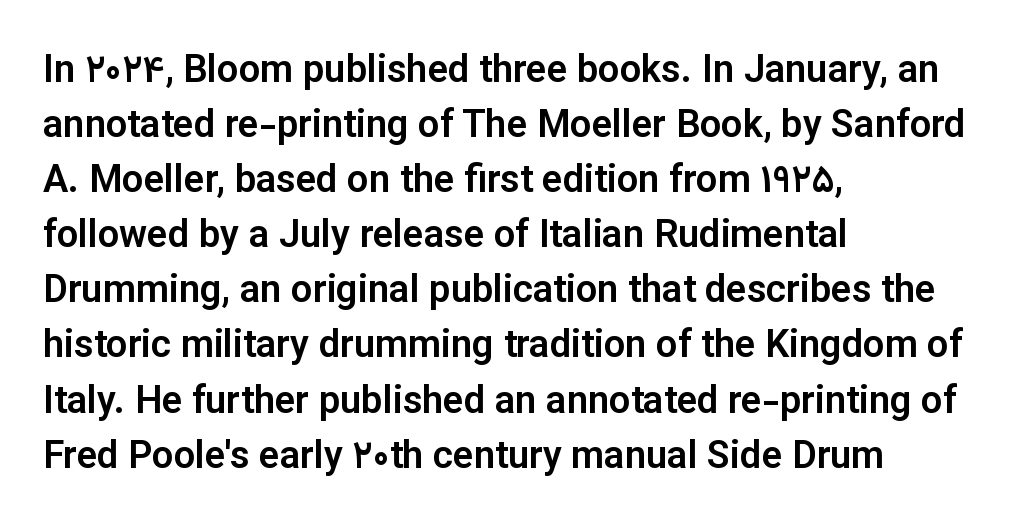
The image shows 38 px sans-serif type, upright; set left-aligned, normal line spacing (1.45x), normal letter spacing, not underlined; low stroke contrast and a medium x-height.
